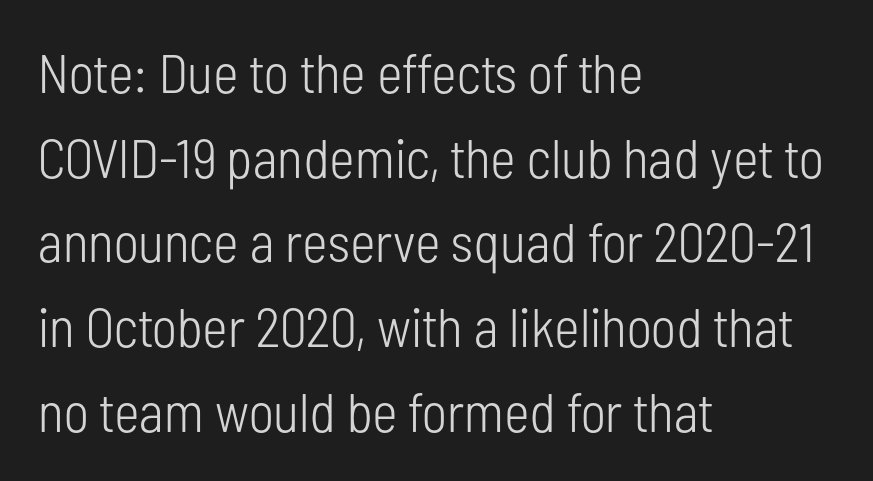
The string is rendered with underlining switched off. Tracking here is standard; glyphs follow each other at the usual distance. The font family rendered here belongs to the sans-serif group. Letters have the restrained weight of plain body copy at most.
